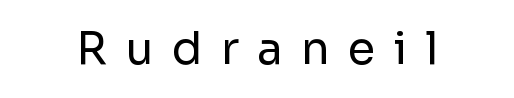
{"serif": "no", "italic": "no", "bold": "no", "weight": "regular", "width": "normal", "stroke_contrast": "low", "x_height": "medium", "monospaced": "no", "underline": "no", "letter_spacing": "wide", "letter_spacing_em": 0.4, "glyph_px": 45}
